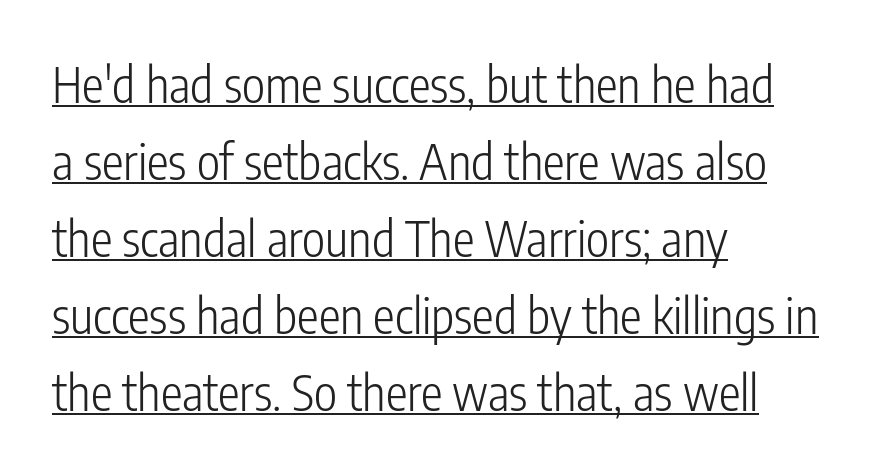
Q: Is the text bold? A: No.
Q: Is the text italic (slanted)? A: No, it is upright.
Q: Is the typeface a serif or a sans-serif typeface? A: Sans-serif.
Q: Is the text underlined? A: Yes.
Q: How is the paragraph aligned? A: Left-aligned.
Q: Is the spacing between letters normal or unusually wide? A: Normal.
Q: Is the spacing between lines tight, normal or loose? A: Normal.
Q: Width (condensed, normal, or wide)? A: Condensed.
Q: Stroke contrast? A: Low.
Q: x-height? A: Medium.
Q: Monospaced? A: No.
